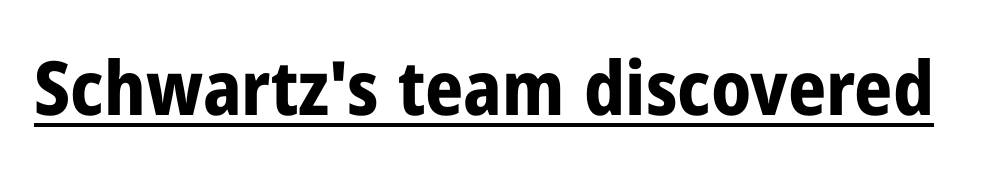
{"serif": "no", "italic": "no", "bold": "yes", "weight": "bold", "width": "condensed", "stroke_contrast": "low", "x_height": "medium", "monospaced": "no", "underline": "yes", "letter_spacing": "normal", "letter_spacing_em": 0.0, "glyph_px": 75}
